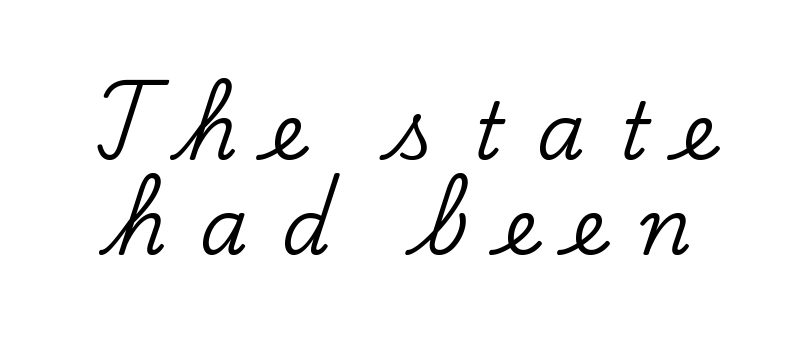
Q: Is the text italic (slanted)? A: Yes.
Q: Is the typeface a serif or a sans-serif typeface? A: Serif.
Q: Is the text underlined? A: No.
Q: Is the spacing between letters normal or unusually wide? A: Unusually wide.
Q: Width (condensed, normal, or wide)? A: Normal.
Q: Stroke contrast? A: Low.
Q: x-height? A: Small.
Q: Monospaced? A: No.
